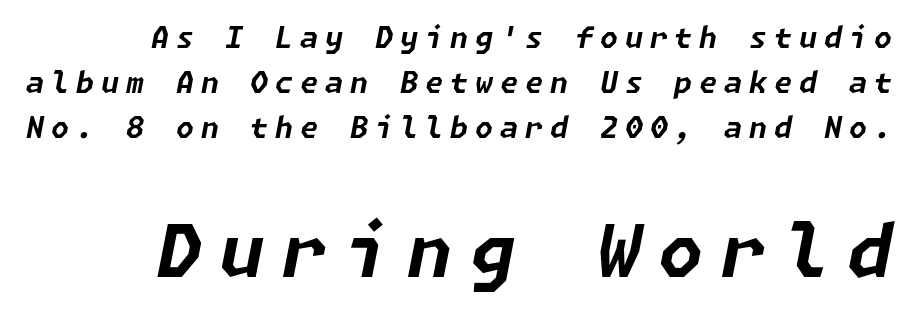
Q: Is the text bold? A: Yes.
Q: Is the text italic (slanted)? A: Yes, it leans right by about 11 degrees.
Q: Is the text underlined? A: No.
Q: Is the spacing between letters normal or unusually wide? A: Unusually wide.
Q: Is the spacing between lines tight, normal or loose? A: Normal.
Q: Which block of text is set in a larger size, the first (top) or the second (bottom)? A: The second (bottom) one.
Q: Width (condensed, normal, or wide)? A: Normal.
Q: Stroke contrast? A: Low.
Q: x-height? A: Medium.
